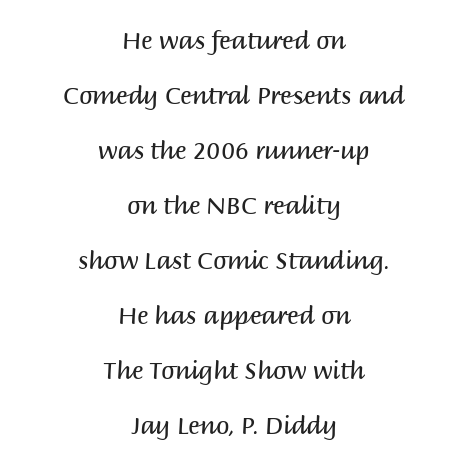
Q: Is the text bold? A: No.
Q: Is the text italic (slanted)? A: Yes.
Q: Is the text underlined? A: No.
Q: How is the paragraph aligned? A: Centered.
Q: Is the spacing between letters normal or unusually wide? A: Normal.
Q: Is the spacing between lines tight, normal or loose? A: Loose.
